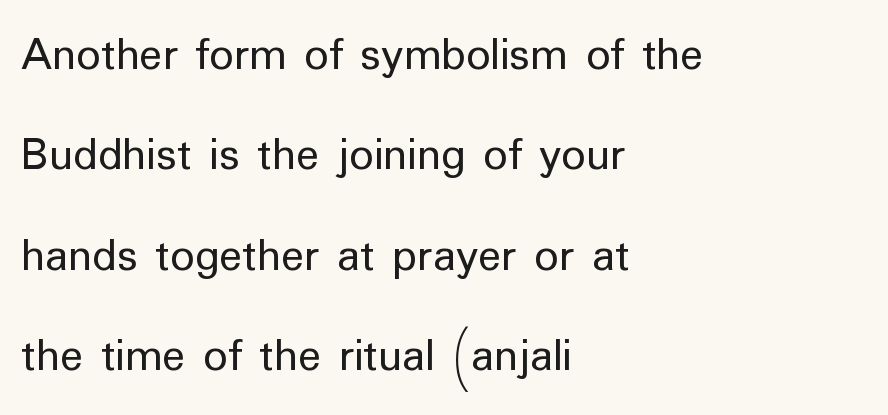
{"serif": "no", "italic": "no", "bold": "no", "weight": "regular", "width": "normal", "stroke_contrast": "low", "x_height": "medium", "monospaced": "no", "underline": "no", "align": "left", "line_spacing": "loose", "line_spacing_ratio": 2.09, "letter_spacing": "normal", "letter_spacing_em": 0.0, "glyph_px": 48}
